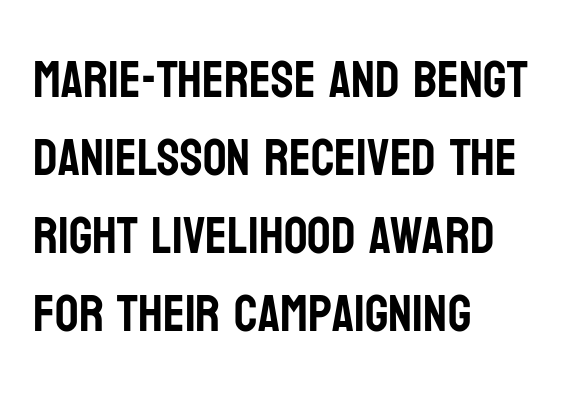
Q: Is the text italic (slanted)? A: No, it is upright.
Q: Is the typeface a serif or a sans-serif typeface? A: Sans-serif.
Q: Is the text underlined? A: No.
Q: How is the paragraph aligned? A: Left-aligned.
Q: Is the spacing between letters normal or unusually wide? A: Normal.
Q: Is the spacing between lines tight, normal or loose? A: Normal.
Q: Width (condensed, normal, or wide)? A: Condensed.
Q: Stroke contrast? A: Low.
Q: x-height? A: Large.
Q: Monospaced? A: No.
